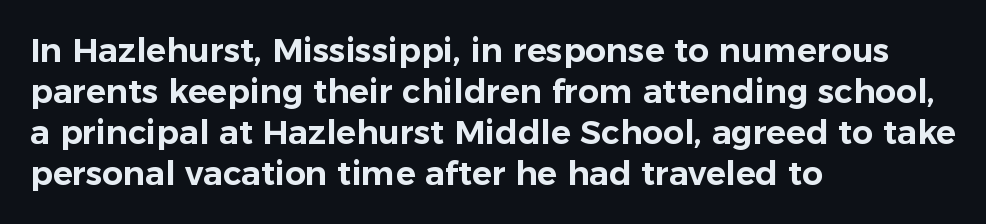
Q: Is the text italic (slanted)? A: No, it is upright.
Q: Is the typeface a serif or a sans-serif typeface? A: Sans-serif.
Q: Is the text underlined? A: No.
Q: How is the paragraph aligned? A: Left-aligned.
Q: Is the spacing between letters normal or unusually wide? A: Normal.
Q: Width (condensed, normal, or wide)? A: Normal.
Q: Stroke contrast? A: Low.
Q: x-height? A: Medium.
Q: Monospaced? A: No.
